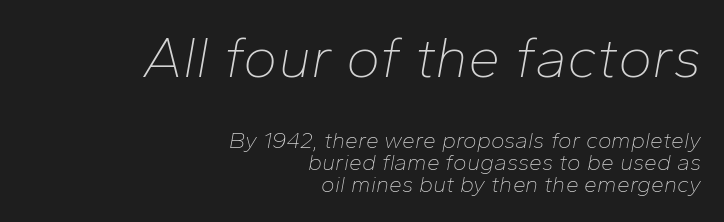
Lines of text with bare space underneath. Whoever set this chose condensed vertical rhythm over breathing room. The text block is weighted toward the right margin, trailing off unevenly leftward. The font is comparable to plain body text, perhaps lighter. The letters in the upper block stand taller than those in the block below. Nothing unusual about the tracking: characters are spaced as the font intends.
